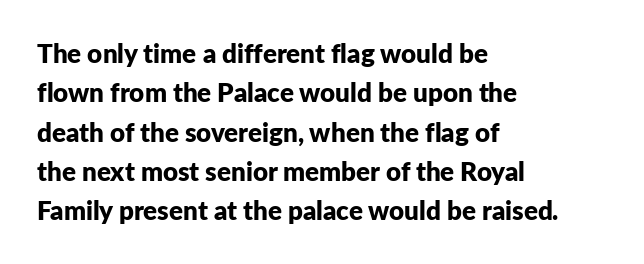
Typeset ragged right — the left edge is the straight one. The passage shown is not underscored anywhere. The lettering stays uniformly vertical, giving the passage a roman look. Short note: letters normally spaced.
